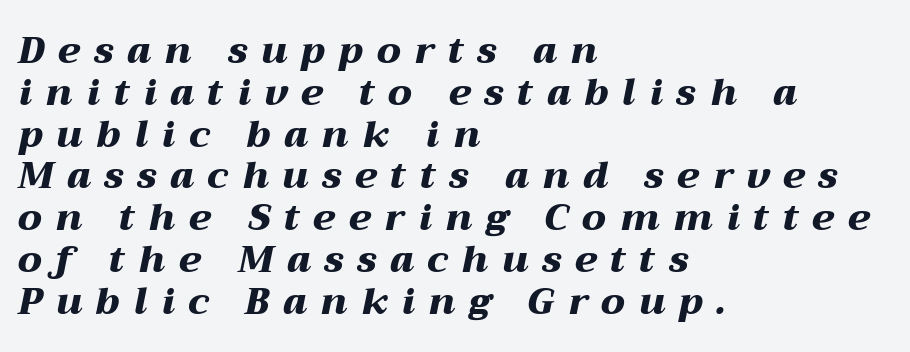
Q: Is the text bold? A: Yes.
Q: Is the text italic (slanted)? A: Yes, it leans right by about 12 degrees.
Q: Is the text underlined? A: No.
Q: How is the paragraph aligned? A: Left-aligned.
Q: Is the spacing between letters normal or unusually wide? A: Unusually wide.
Q: Is the spacing between lines tight, normal or loose? A: Tight.
Q: Width (condensed, normal, or wide)? A: Wide.
Q: Stroke contrast? A: Medium.
Q: x-height? A: Medium.
Q: Monospaced? A: No.
